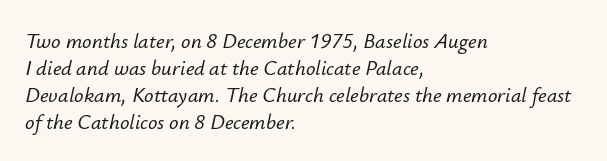
The image shows 21 px text type, italic (leaning right); set left-aligned, normal line spacing (1.28x), normal letter spacing, not underlined.
